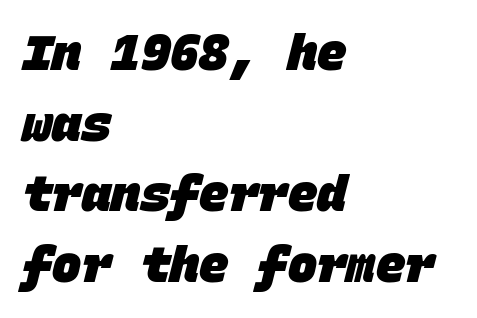
The image shows 49 px heavy sans-serif type, monospaced; set left-aligned, normal line spacing (1.44x), normal letter spacing, not underlined; low stroke contrast and a large x-height.
